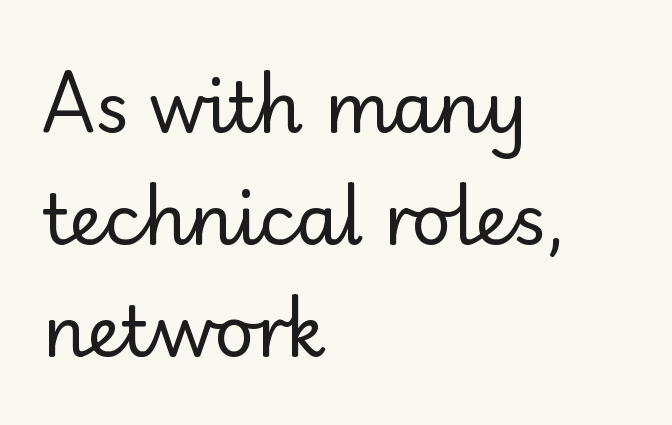
The image shows 70 px regular-weight sans-serif type, upright; set left-aligned, normal line spacing (1.6x), normal letter spacing, not underlined; low stroke contrast and a small x-height.
